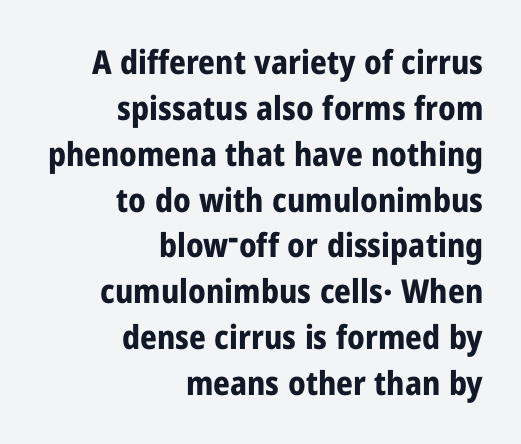
Q: Is the text bold? A: Yes.
Q: Is the text italic (slanted)? A: No, it is upright.
Q: Is the typeface a serif or a sans-serif typeface? A: Sans-serif.
Q: Is the text underlined? A: No.
Q: How is the paragraph aligned? A: Right-aligned.
Q: Is the spacing between letters normal or unusually wide? A: Normal.
Q: Is the spacing between lines tight, normal or loose? A: Normal.
Q: Width (condensed, normal, or wide)? A: Condensed.
Q: Stroke contrast? A: Low.
Q: x-height? A: Medium.
Q: Monospaced? A: No.
